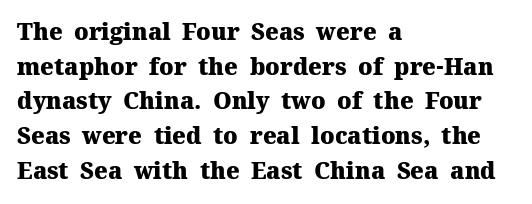
Q: Is the text bold? A: Yes.
Q: Is the text italic (slanted)? A: No, it is upright.
Q: Is the text underlined? A: No.
Q: How is the paragraph aligned? A: Left-aligned.
Q: Is the spacing between letters normal or unusually wide? A: Normal.
Q: Is the spacing between lines tight, normal or loose? A: Normal.
